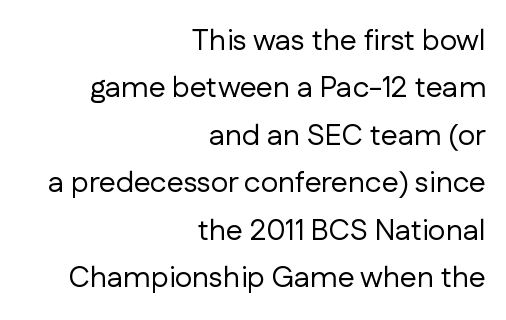
Unmarked baselines from the first word to the last. Ascenders rise straight up at ninety degrees. The strokes are not fattened; the text isn't bold. Horizontal bands of white between lines are of average thickness.
